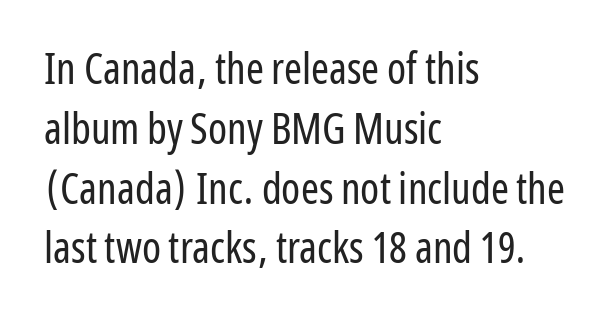
Normally led — the rows are evenly, conventionally spaced. The weight tops out at a normal text grade. You can tell from the bare stems that sans-serif type was used. When letters stand straight like this, we call the style roman or upright. Short note: letters normally spaced.
